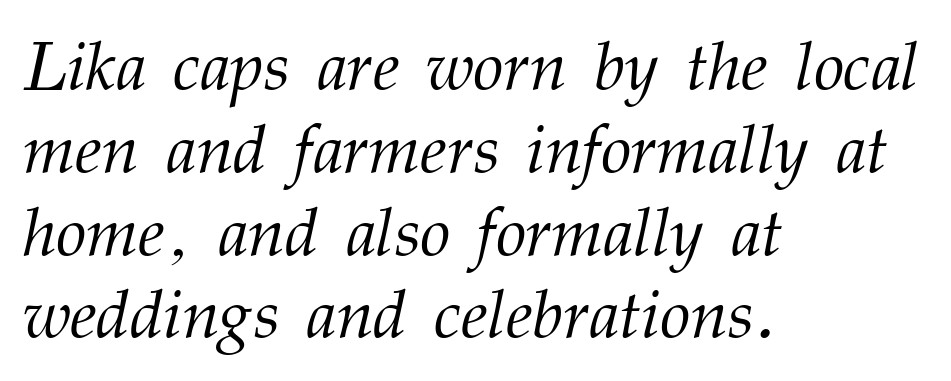
The image shows 69 px light serif type, italic (leaning right); set left-aligned, line spacing 1.2x, normal letter spacing, not underlined; medium stroke contrast and a medium x-height.
